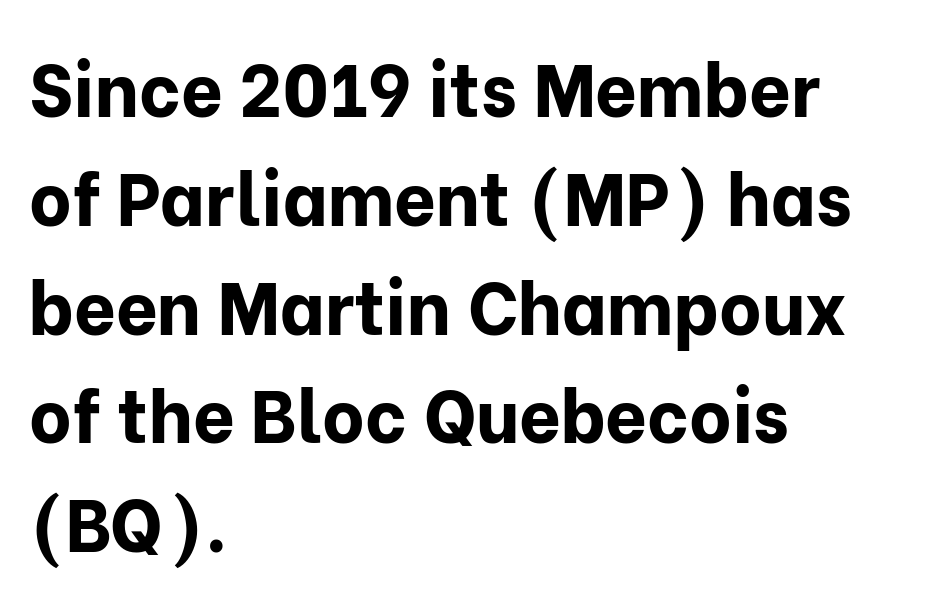
{"serif": "no", "italic": "no", "bold": "yes", "weight": "bold", "width": "normal", "stroke_contrast": "low", "x_height": "medium", "monospaced": "no", "underline": "no", "align": "left", "line_spacing": "normal", "line_spacing_ratio": 1.49, "letter_spacing": "normal", "letter_spacing_em": 0.0, "glyph_px": 73}
